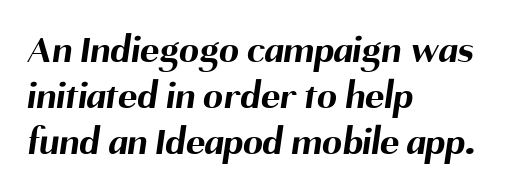
Heavy-handed strokes throughout: this text is bold. Look at the bottom of the vertical strokes: they stop flat, with no serifs. The ragged edge is on the right, which tells us the setting is flush left. The leading is snug, giving the passage a crowded texture. Clear beneath every line of the passage.
